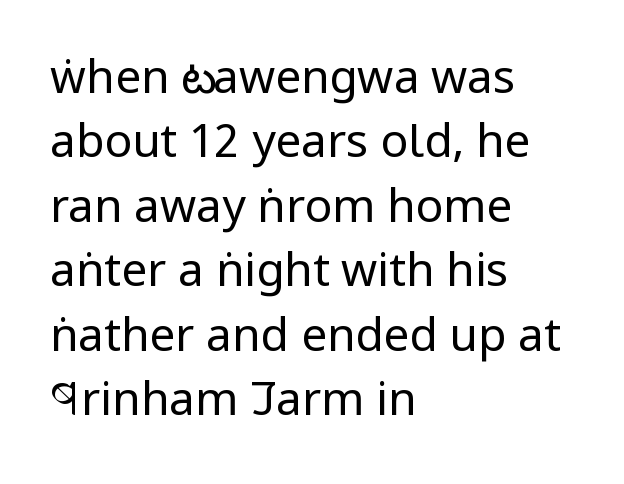
A typesetter would label this face a sans. The line texture is even and compact thanks to regular tracking. The rag falls on the right side of this text block. The vertical gap from one line to the next is medium.
